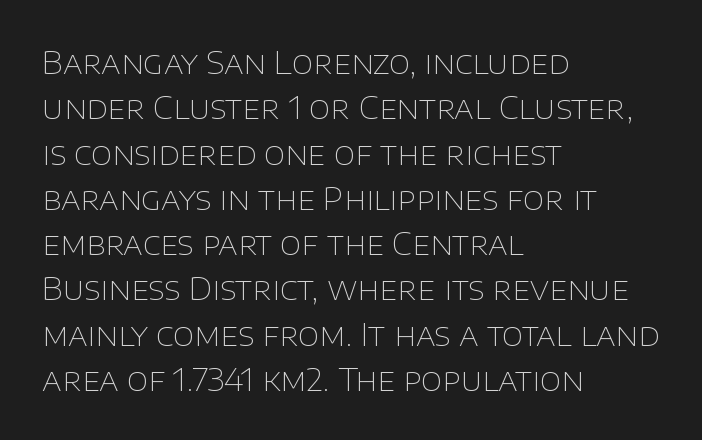
Regular leading. These glyphs show unthickened strokes, regular width or finer. Tall strokes in this sample are plumb rather than angled. Proportional: the letters do not fall into vertical columns. Short note: letters normally spaced.
